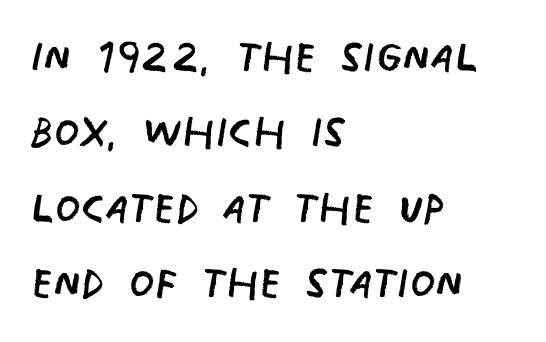
Q: Is the text bold? A: No.
Q: Is the typeface a serif or a sans-serif typeface? A: Sans-serif.
Q: Is the text underlined? A: No.
Q: How is the paragraph aligned? A: Left-aligned.
Q: Is the spacing between letters normal or unusually wide? A: Normal.
Q: Is the spacing between lines tight, normal or loose? A: Normal.
Q: Width (condensed, normal, or wide)? A: Condensed.
Q: Stroke contrast? A: Low.
Q: x-height? A: Large.
Q: Monospaced? A: No.
